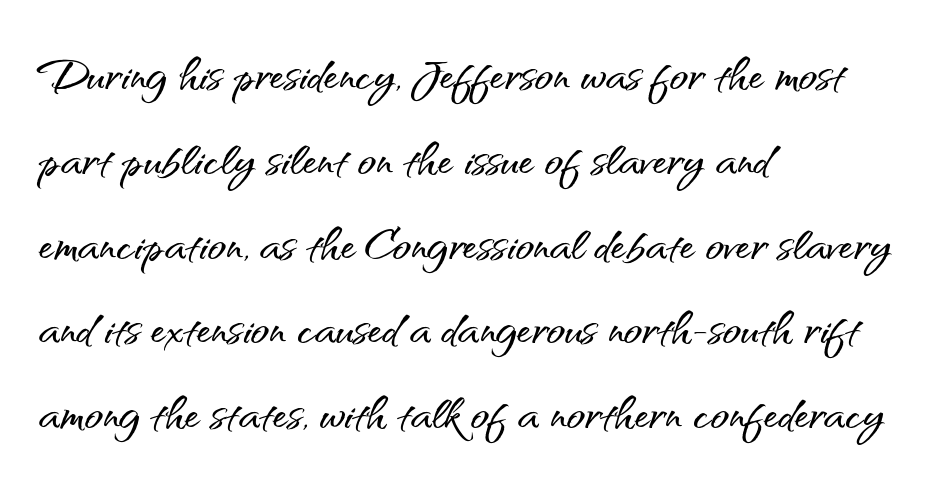
{"serif": "no", "width": "normal", "stroke_contrast": "medium", "x_height": "small", "monospaced": "no", "underline": "no", "align": "left", "line_spacing": "normal", "line_spacing_ratio": 1.39, "letter_spacing": "normal", "letter_spacing_em": 0.0, "glyph_px": 61}
